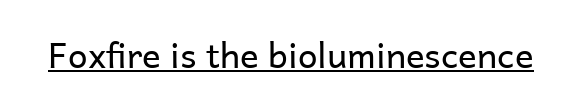
The image shows 35 px regular-weight sans-serif type, upright; set normal letter spacing, underlined; low stroke contrast and a medium x-height.
